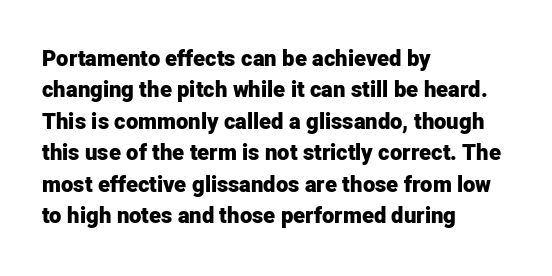
Q: Is the text bold? A: Yes.
Q: Is the text italic (slanted)? A: No, it is upright.
Q: Is the text underlined? A: No.
Q: How is the paragraph aligned? A: Left-aligned.
Q: Is the spacing between letters normal or unusually wide? A: Normal.
Q: Is the spacing between lines tight, normal or loose? A: Normal.
